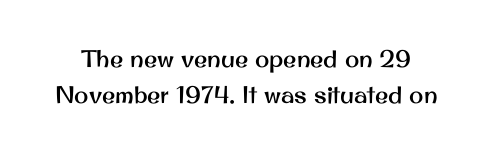
{"italic": "no", "underline": "no", "line_spacing": "normal", "line_spacing_ratio": 1.5, "letter_spacing": "normal", "letter_spacing_em": 0.0, "glyph_px": 24}
